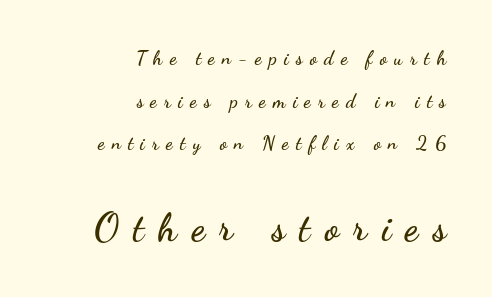
Casual observation: everything's shoved over to the right. The glyphs in this specimen are sans serif. Underlining? Definitely not there. Scale increases going downward across the two blocks.
